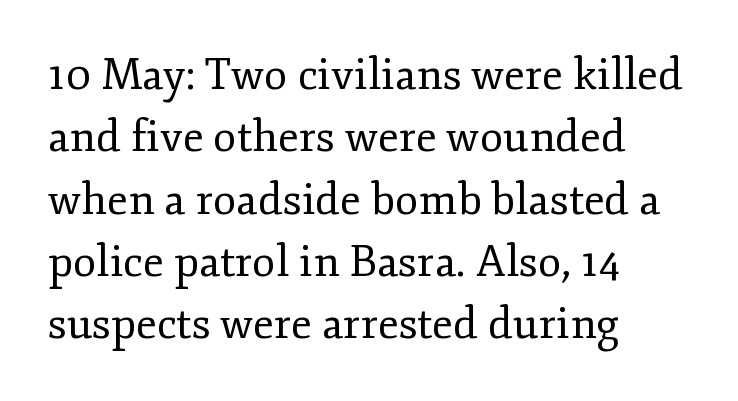
Q: Is the text bold? A: No.
Q: Is the text italic (slanted)? A: No, it is upright.
Q: Is the typeface a serif or a sans-serif typeface? A: Serif.
Q: Is the text underlined? A: No.
Q: How is the paragraph aligned? A: Left-aligned.
Q: Is the spacing between letters normal or unusually wide? A: Normal.
Q: Is the spacing between lines tight, normal or loose? A: Normal.
Q: Width (condensed, normal, or wide)? A: Normal.
Q: Stroke contrast? A: Low.
Q: x-height? A: Small.
Q: Monospaced? A: No.
